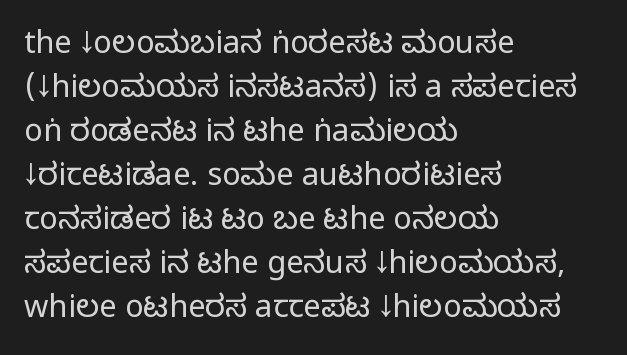
The image shows 31 px regular-weight, condensed sans-serif type, upright; set left-aligned, normal line spacing (1.42x), normal letter spacing, not underlined; low stroke contrast and a large x-height.
